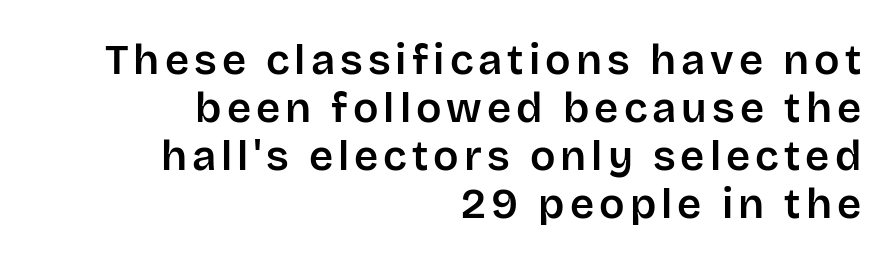
The image shows 42 px sans-serif type, upright; set right-aligned, tight line spacing (1.14x), not underlined; low stroke contrast and a large x-height.
